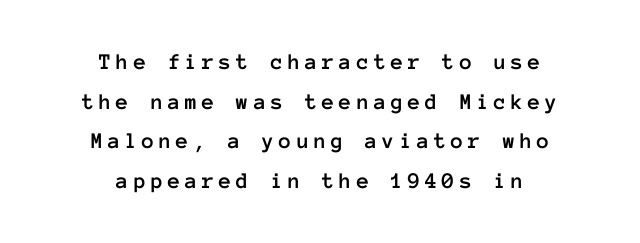
{"italic": "no", "underline": "no", "align": "center", "line_spacing_ratio": 1.72, "letter_spacing": "wide", "letter_spacing_em": 0.2, "glyph_px": 23}
